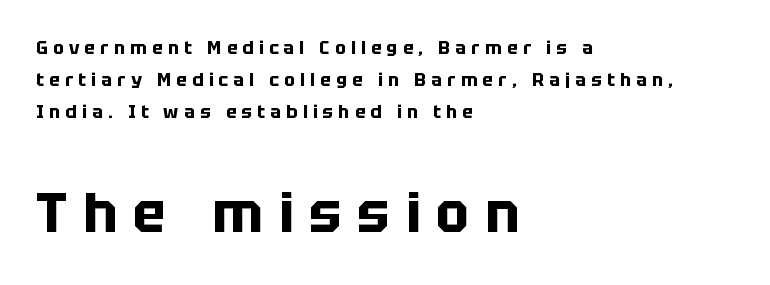
{"serif": "no", "italic": "no", "bold": "yes", "weight": "bold", "width": "normal", "stroke_contrast": "low", "x_height": "large", "monospaced": "no", "underline": "no", "align": "left", "line_spacing_ratio": 1.79, "letter_spacing": "wide", "letter_spacing_em": 0.29, "larger_block": "second", "size_ratio": 3.06, "glyph_px": 55}
